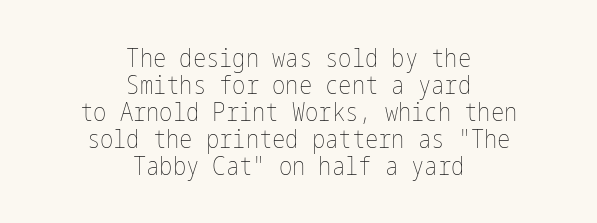
Q: Is the text bold? A: No.
Q: Is the text italic (slanted)? A: No, it is upright.
Q: Is the text underlined? A: No.
Q: How is the paragraph aligned? A: Centered.
Q: Is the spacing between letters normal or unusually wide? A: Normal.
Q: Is the spacing between lines tight, normal or loose? A: Tight.
